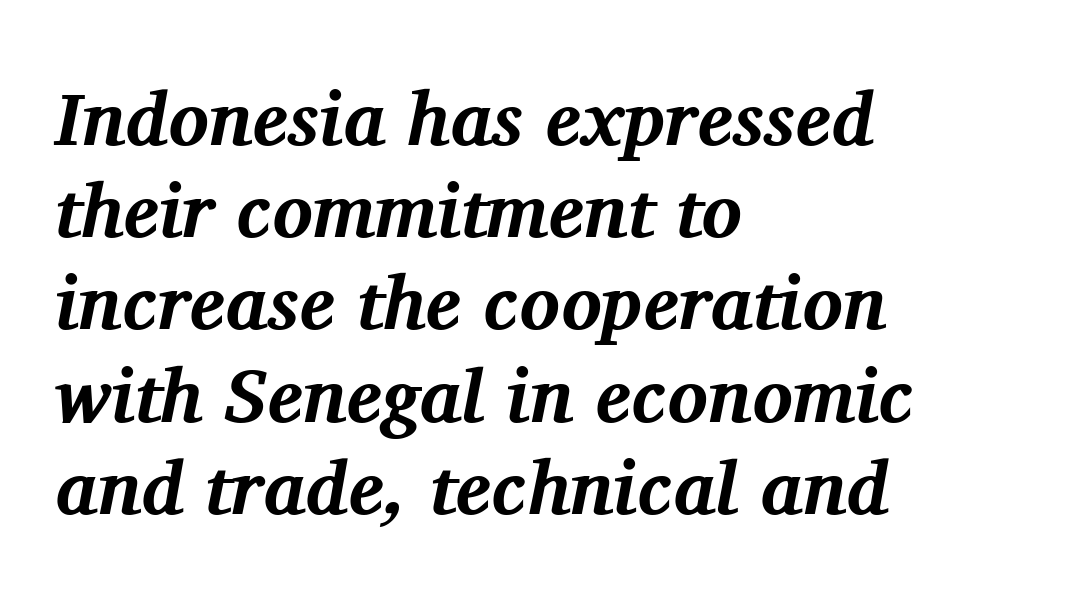
The text carries the slant typical of an italic or oblique font. Each row of text sits above clean, open space. Looks like regular typesetting: each glyph gets only the width it needs. The letters carry serifs — small finishing strokes at the ends of their stems.
